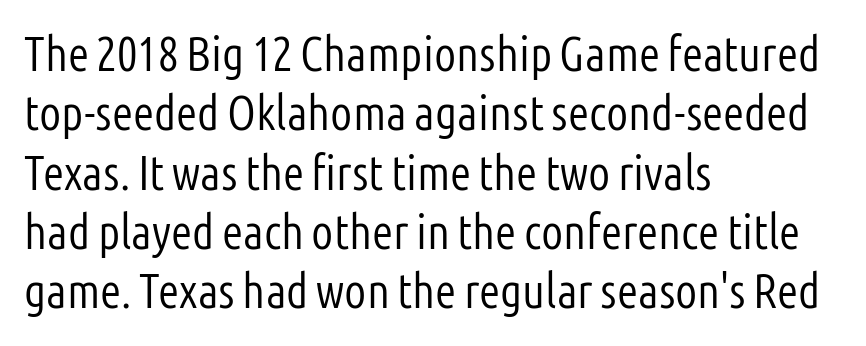
Teacher's note: observe the even left margin — that is flush-left alignment. Each letter's strokes conclude bluntly, with no projecting serifs. Look at the tracking — it's just the regular setting, nothing added. A typesetter would call this proportional, since set widths differ per character. Tall strokes in this sample are plumb rather than angled. Weight: in the light-to-regular range.
